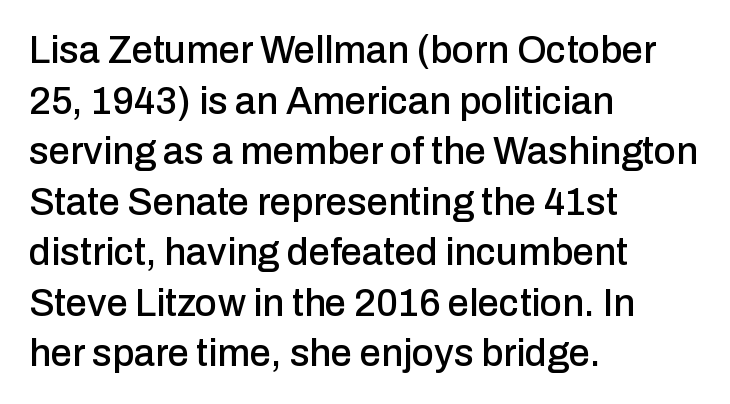
The image shows 38 px sans-serif type, upright; set left-aligned, normal line spacing (1.33x), normal letter spacing, not underlined; low stroke contrast and a medium x-height.
